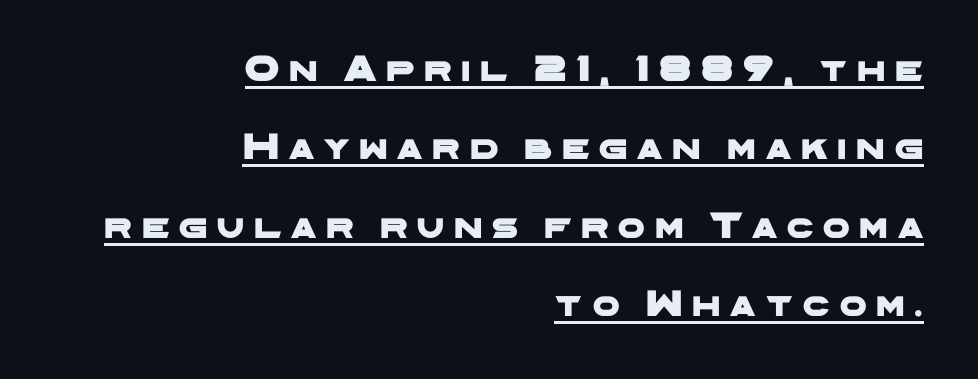
The image shows 38 px wide sans-serif type; set right-aligned, loose line spacing (2.06x), unusually wide letter spacing (+0.26 em), underlined; low stroke contrast and a medium x-height.
